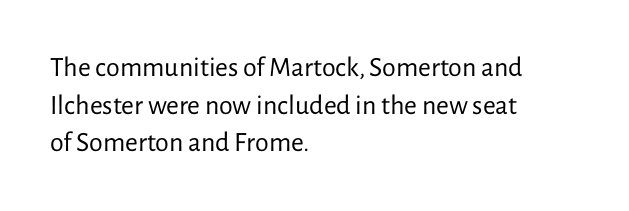
The image shows 28 px regular-weight sans-serif type, upright; set left-aligned, normal line spacing (1.34x), normal letter spacing, not underlined; low stroke contrast and a medium x-height.
